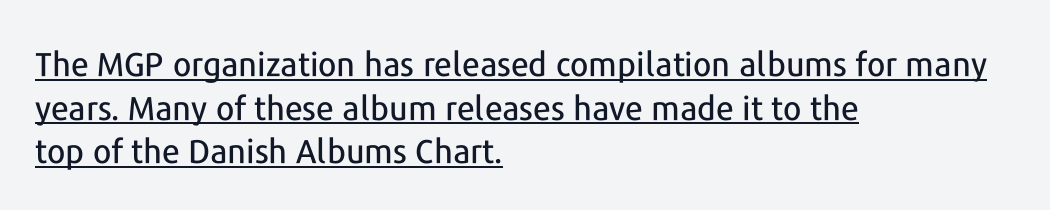
Q: Is the text italic (slanted)? A: No, it is upright.
Q: Is the typeface a serif or a sans-serif typeface? A: Sans-serif.
Q: Is the text underlined? A: Yes.
Q: How is the paragraph aligned? A: Left-aligned.
Q: Is the spacing between letters normal or unusually wide? A: Normal.
Q: Is the spacing between lines tight, normal or loose? A: Normal.
Q: Width (condensed, normal, or wide)? A: Normal.
Q: Stroke contrast? A: Low.
Q: x-height? A: Medium.
Q: Monospaced? A: No.
